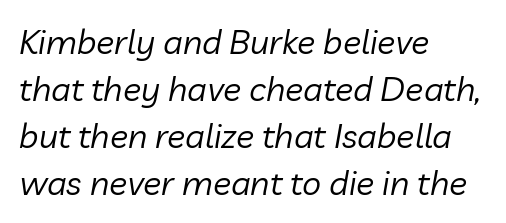
The passage is arranged the way most books set body copy — flush left. The passage shown has conventional tracking throughout. Quick note: interline space is typical. It's the slanting kind of type. A clean baseline with only descenders dipping below it. Is the type heavy? It reads as light-to-regular instead.
